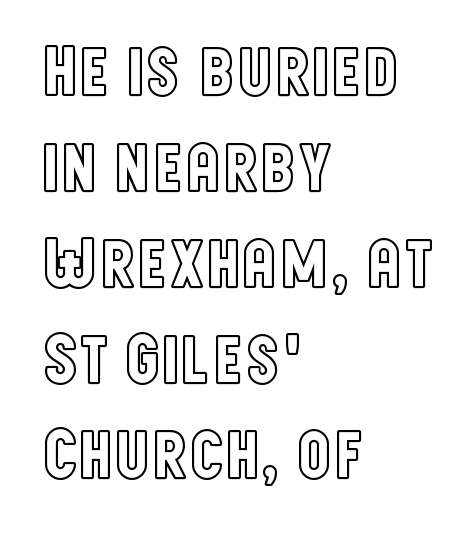
{"italic": "no", "width": "condensed", "x_height": "large", "monospaced": "no", "underline": "no", "align": "left", "line_spacing": "normal", "line_spacing_ratio": 1.35, "letter_spacing": "normal", "letter_spacing_em": 0.0, "glyph_px": 71}
